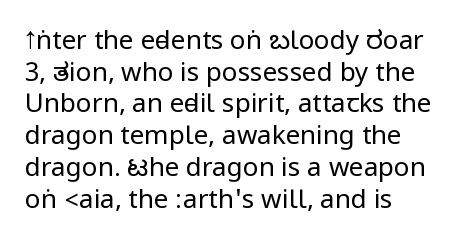
Q: Is the text bold? A: No.
Q: Is the text italic (slanted)? A: No, it is upright.
Q: Is the text underlined? A: No.
Q: How is the paragraph aligned? A: Left-aligned.
Q: Is the spacing between letters normal or unusually wide? A: Normal.
